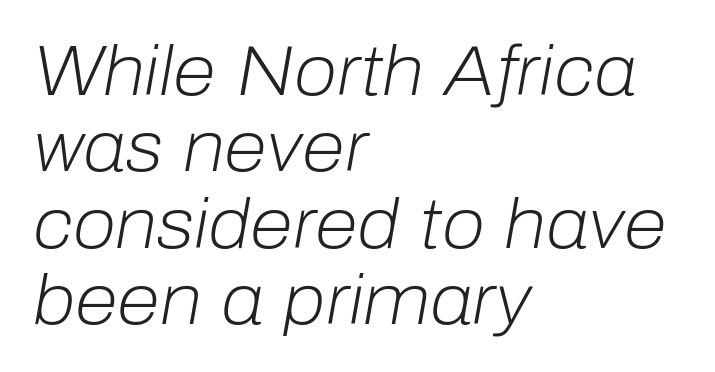
The designer dialed line spacing down below the default. Glyph-to-glyph distance matches everyday printed text. The string is rendered with underlining switched off. Vertical stems look standard width or narrower in stroke. The typography opts for an oblique posture over an upright one. Is this a fixed-width face? No — the glyphs have proportional, varying widths.
